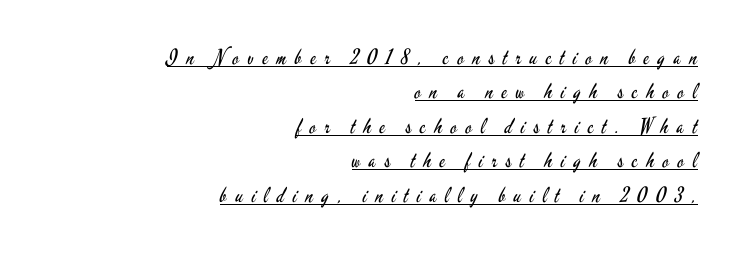
{"bold": "no", "underline": "yes", "align": "right", "line_spacing": "normal", "line_spacing_ratio": 1.64, "letter_spacing": "wide", "letter_spacing_em": 0.41, "glyph_px": 21}
